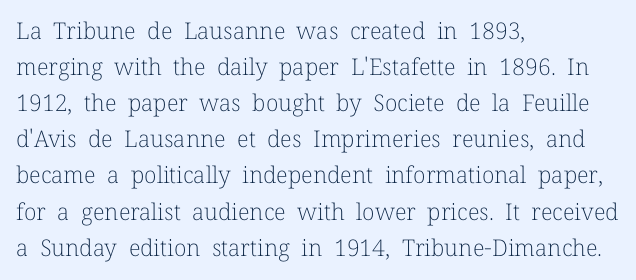
The image shows 23 px text type, upright; set left-aligned, normal line spacing (1.57x), normal letter spacing, not underlined.
